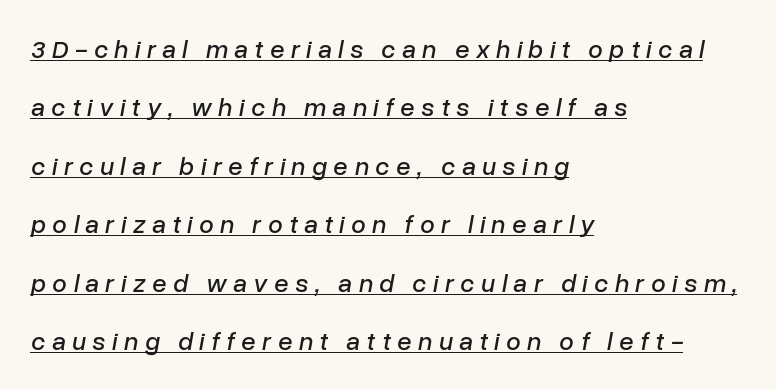
The image shows 26 px text type, italic (leaning right); set left-aligned, loose line spacing (2.25x), unusually wide letter spacing (+0.25 em), underlined.
